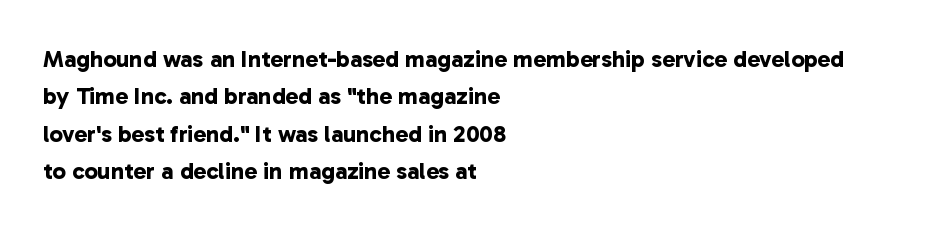
The image shows 24 px bold type; set left-aligned, normal line spacing (1.56x), normal letter spacing, not underlined.
